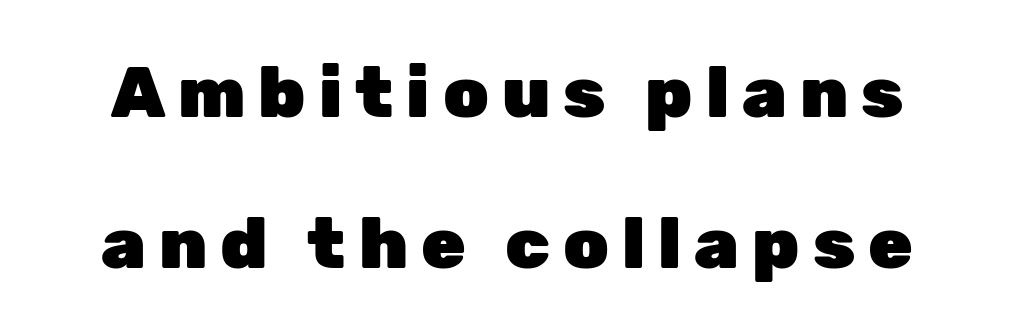
Q: Is the text bold? A: Yes.
Q: Is the text italic (slanted)? A: No, it is upright.
Q: Is the typeface a serif or a sans-serif typeface? A: Sans-serif.
Q: Is the text underlined? A: No.
Q: Is the spacing between lines tight, normal or loose? A: Loose.
Q: Width (condensed, normal, or wide)? A: Normal.
Q: Stroke contrast? A: Low.
Q: x-height? A: Medium.
Q: Monospaced? A: No.
